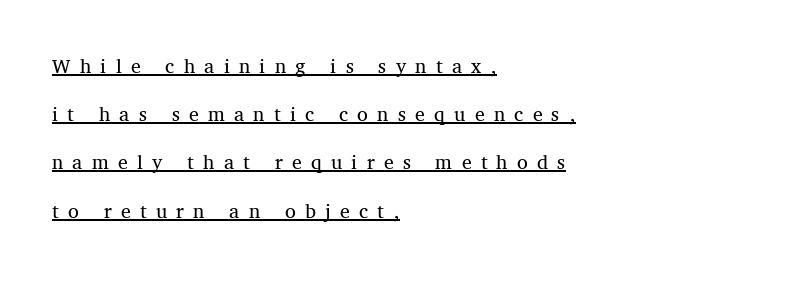
Q: Is the text bold? A: No.
Q: Is the text italic (slanted)? A: No, it is upright.
Q: Is the text underlined? A: Yes.
Q: How is the paragraph aligned? A: Left-aligned.
Q: Is the spacing between letters normal or unusually wide? A: Unusually wide.
Q: Is the spacing between lines tight, normal or loose? A: Loose.
